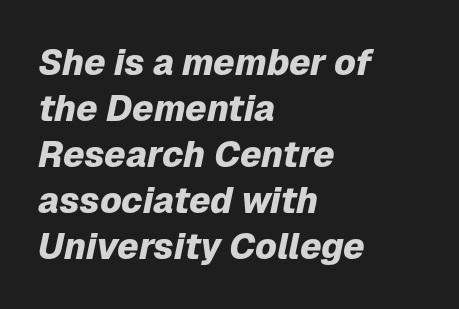
The image shows 36 px heavy type, italic (leaning right); set left-aligned, normal line spacing (1.28x), normal letter spacing, not underlined; low stroke contrast and a medium x-height.
